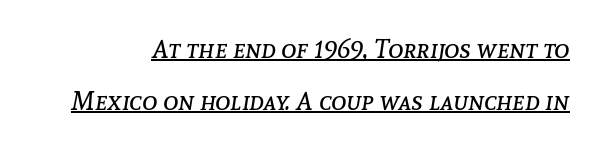
Q: Is the text bold? A: No.
Q: Is the text italic (slanted)? A: Yes, it leans right by about 8 degrees.
Q: Is the text underlined? A: Yes.
Q: Is the spacing between letters normal or unusually wide? A: Normal.
Q: Is the spacing between lines tight, normal or loose? A: Loose.
